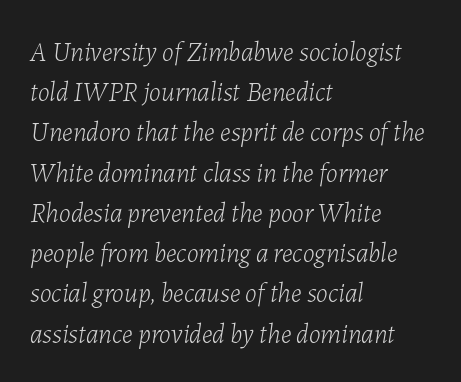
Horizontal bands of white between lines are of average thickness. Between one letter and the next there's only the usual sliver of space. These lines were composed using italics. Weight: not bold — regular or lighter.
